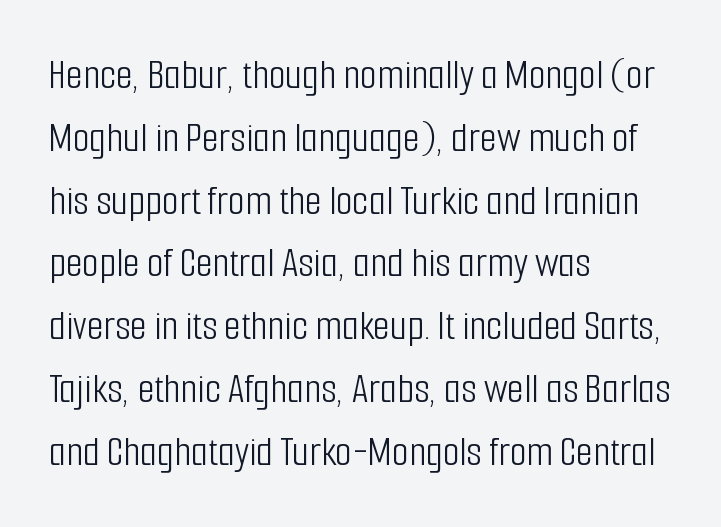
Q: Is the text bold? A: No.
Q: Is the text italic (slanted)? A: No, it is upright.
Q: Is the typeface a serif or a sans-serif typeface? A: Sans-serif.
Q: Is the text underlined? A: No.
Q: How is the paragraph aligned? A: Left-aligned.
Q: Is the spacing between letters normal or unusually wide? A: Normal.
Q: Is the spacing between lines tight, normal or loose? A: Normal.
Q: Width (condensed, normal, or wide)? A: Condensed.
Q: Stroke contrast? A: Low.
Q: x-height? A: Medium.
Q: Monospaced? A: No.
